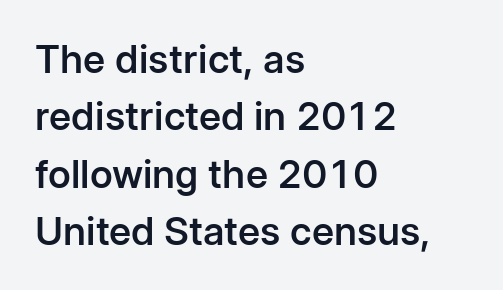
The font is running at a semibold setting, under full bold. The typesetter chose a ragged-right arrangement here. Bare-footed words on every line. The axis of the letterforms is exactly vertical.
